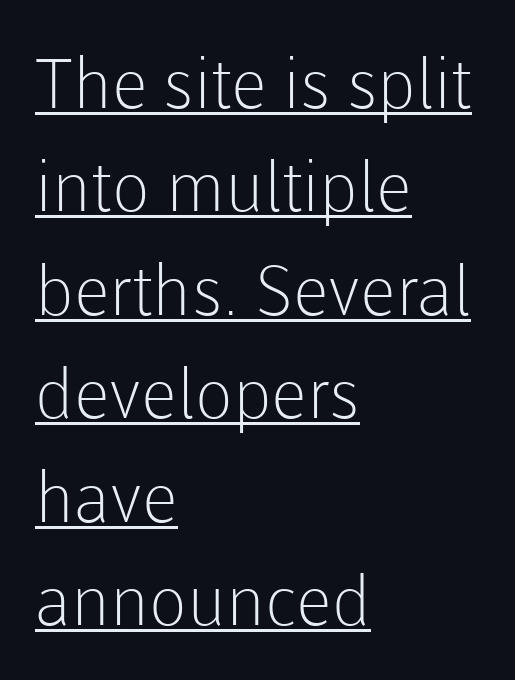
The image shows 69 px light sans-serif type, upright; set left-aligned, normal line spacing (1.5x), normal letter spacing, underlined; low stroke contrast and a medium x-height.
